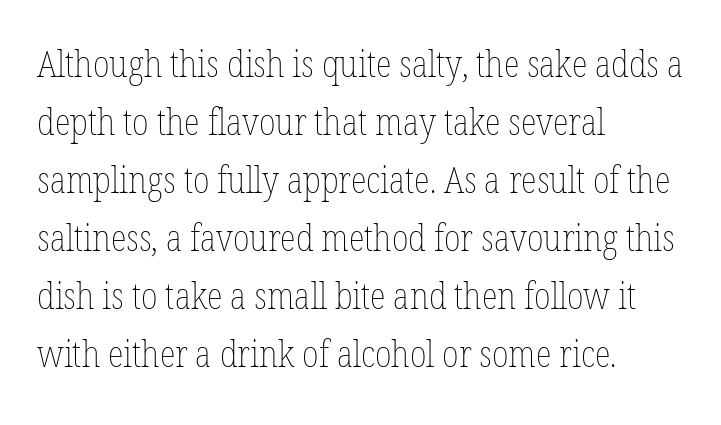
Q: Is the text bold? A: No.
Q: Is the text italic (slanted)? A: No, it is upright.
Q: Is the text underlined? A: No.
Q: How is the paragraph aligned? A: Left-aligned.
Q: Is the spacing between letters normal or unusually wide? A: Normal.
Q: Is the spacing between lines tight, normal or loose? A: Normal.
Q: Width (condensed, normal, or wide)? A: Condensed.
Q: Stroke contrast? A: Low.
Q: x-height? A: Medium.
Q: Monospaced? A: No.
